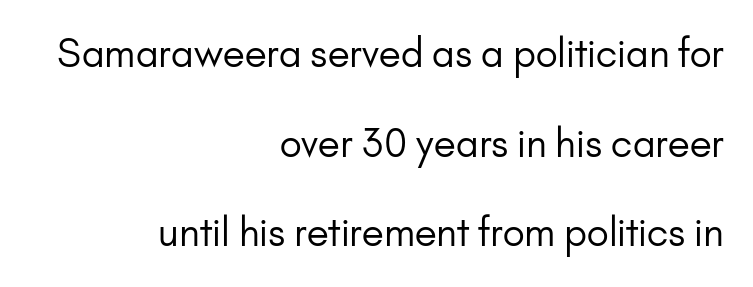
The image shows 38 px regular-weight sans-serif type, upright; set right-aligned, loose line spacing (2.36x), normal letter spacing, not underlined; low stroke contrast and a small x-height.
